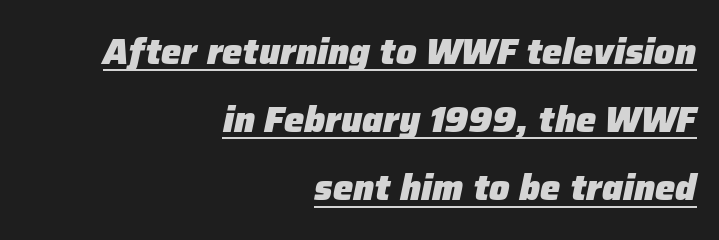
Q: Is the text bold? A: Yes.
Q: Is the text italic (slanted)? A: Yes, it leans right by about 12 degrees.
Q: Is the text underlined? A: Yes.
Q: How is the paragraph aligned? A: Right-aligned.
Q: Is the spacing between letters normal or unusually wide? A: Normal.
Q: Width (condensed, normal, or wide)? A: Normal.
Q: Stroke contrast? A: Low.
Q: x-height? A: Medium.
Q: Monospaced? A: No.
